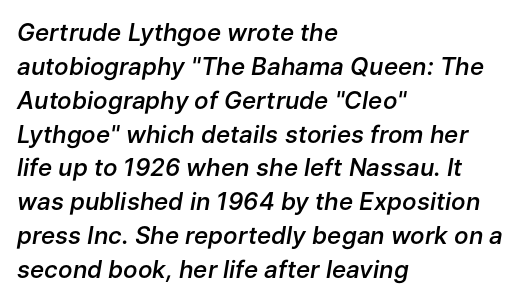
Q: Is the text bold? A: Semi-bold.
Q: Is the text italic (slanted)? A: Yes, it leans right by about 9 degrees.
Q: Is the text underlined? A: No.
Q: How is the paragraph aligned? A: Left-aligned.
Q: Is the spacing between letters normal or unusually wide? A: Normal.
Q: Is the spacing between lines tight, normal or loose? A: Normal.
